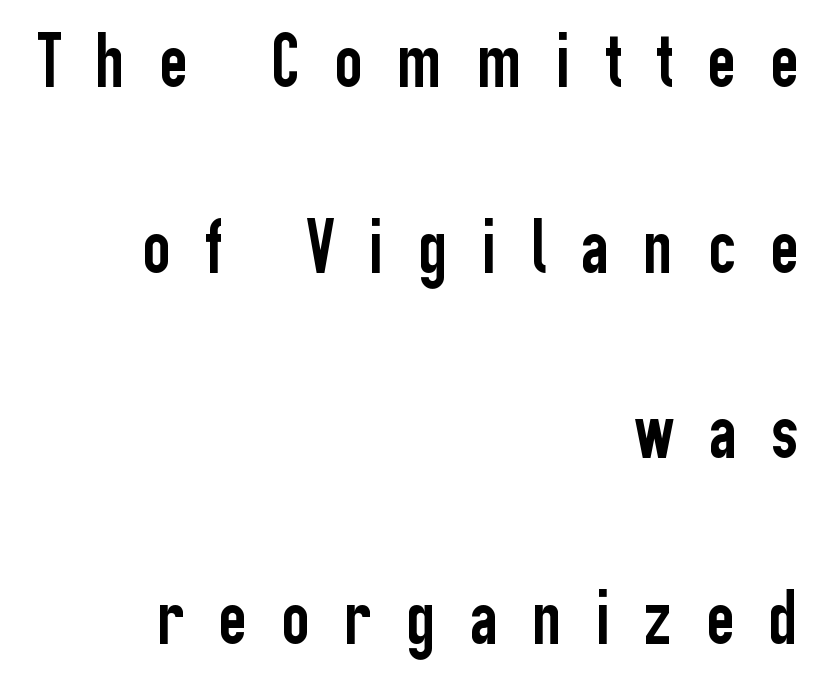
The image shows 77 px condensed sans-serif type, upright; set right-aligned, loose line spacing (2.41x), unusually wide letter spacing (+0.45 em), not underlined; low stroke contrast and a medium x-height.
